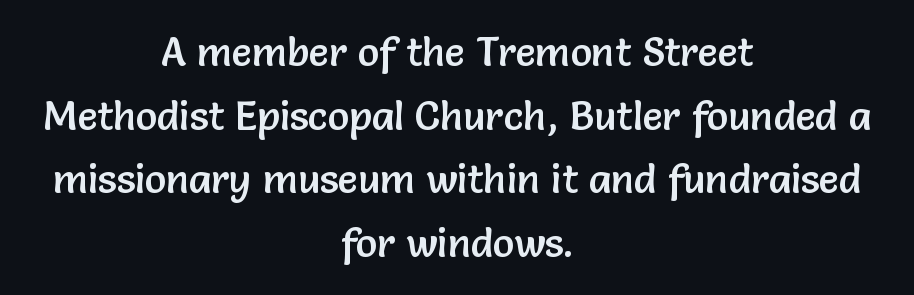
Q: Is the text italic (slanted)? A: No, it is upright.
Q: Is the typeface a serif or a sans-serif typeface? A: Sans-serif.
Q: Is the text underlined? A: No.
Q: How is the paragraph aligned? A: Centered.
Q: Is the spacing between letters normal or unusually wide? A: Normal.
Q: Is the spacing between lines tight, normal or loose? A: Normal.
Q: Width (condensed, normal, or wide)? A: Normal.
Q: Stroke contrast? A: Low.
Q: x-height? A: Medium.
Q: Monospaced? A: No.
